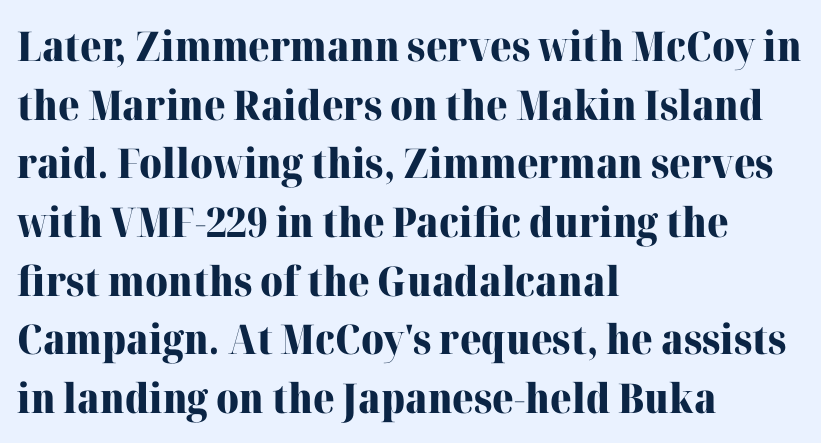
The leading is moderate, giving the passage an even texture. Proportional: the letters do not fall into vertical columns. Underlining? Definitely not there. These words are printed bold, with thick strokes throughout. Unlike a clean sans, this face finishes its strokes with serifs.
